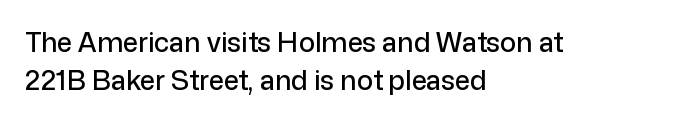
The image shows 27 px text type, upright; set left-aligned, normal line spacing (1.41x), normal letter spacing, not underlined.
